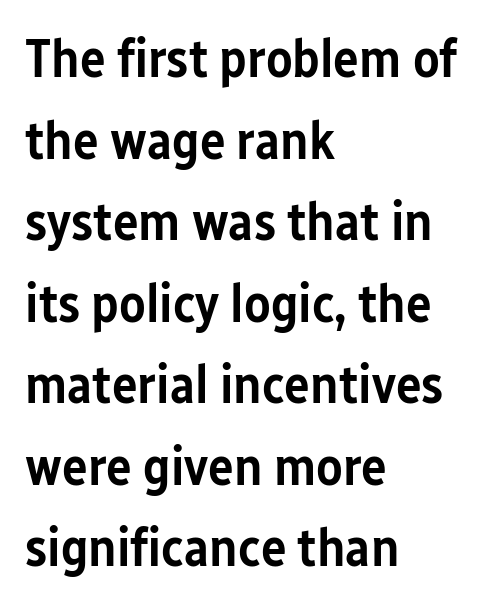
Q: Is the text bold? A: Semi-bold.
Q: Is the text italic (slanted)? A: No, it is upright.
Q: Is the typeface a serif or a sans-serif typeface? A: Sans-serif.
Q: Is the text underlined? A: No.
Q: How is the paragraph aligned? A: Left-aligned.
Q: Is the spacing between letters normal or unusually wide? A: Normal.
Q: Is the spacing between lines tight, normal or loose? A: Normal.
Q: Width (condensed, normal, or wide)? A: Condensed.
Q: Stroke contrast? A: Low.
Q: x-height? A: Medium.
Q: Monospaced? A: No.
